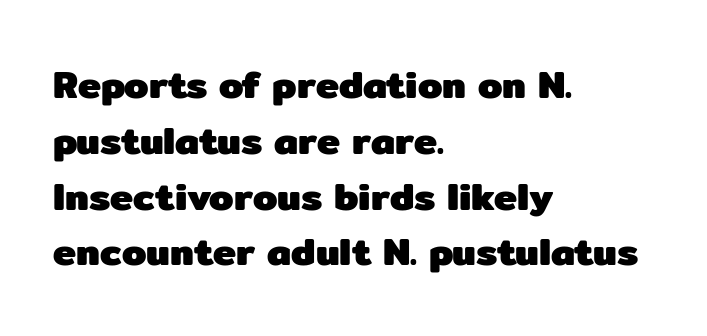
{"serif": "no", "italic": "no", "bold": "yes", "weight": "heavy", "width": "normal", "stroke_contrast": "low", "x_height": "medium", "monospaced": "no", "underline": "no", "align": "left", "line_spacing": "normal", "line_spacing_ratio": 1.43, "letter_spacing": "normal", "letter_spacing_em": 0.0, "glyph_px": 39}
